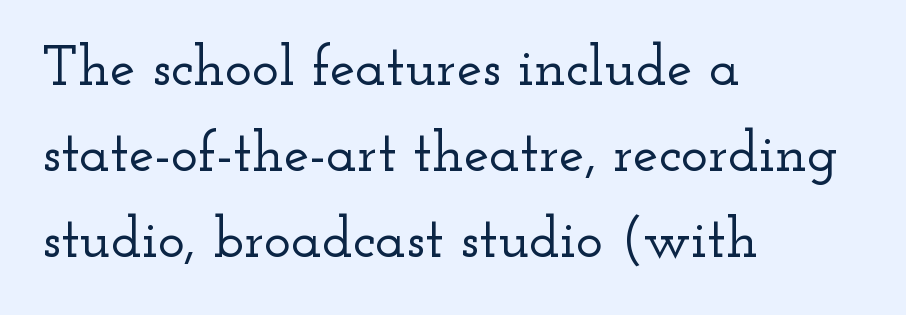
The image shows 57 px wide serif type, upright; set left-aligned, normal line spacing (1.51x), normal letter spacing, not underlined; low stroke contrast and a small x-height.
